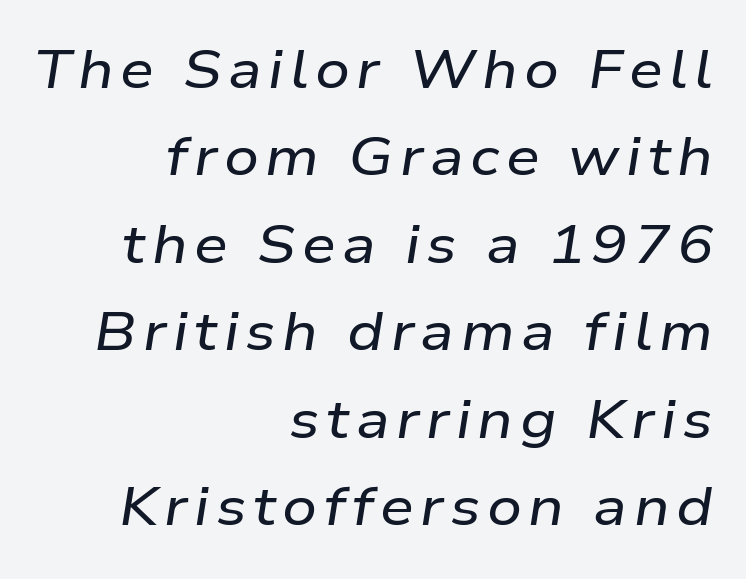
{"italic": "yes", "lean": "right", "slant_degrees": 9, "width": "wide", "stroke_contrast": "low", "x_height": "medium", "monospaced": "no", "underline": "no", "align": "right", "line_spacing": "normal", "line_spacing_ratio": 1.62, "glyph_px": 54}
